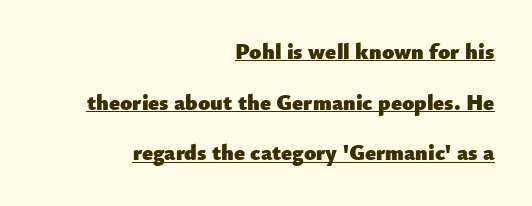
The image shows 22 px bold type, upright; set right-aligned, loose line spacing (2.3x), normal letter spacing, underlined.
